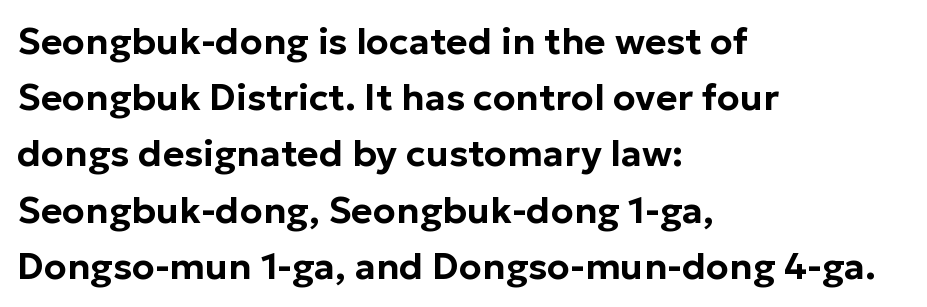
Tall strokes in this sample are plumb rather than angled. Every row of glyphs begins at an identical x-position on the left. Each letter keeps its own natural width here, so spacing adapts to shape. A typesetter would label this face a sans.
